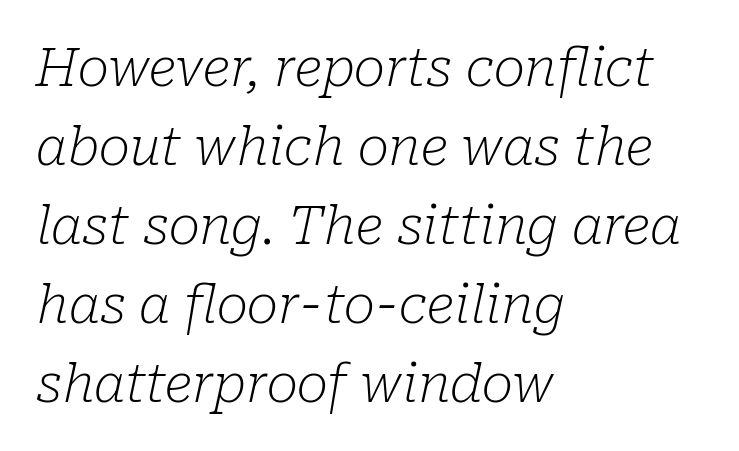
The image shows 53 px light serif type, italic (leaning right); set left-aligned, normal line spacing (1.49x), normal letter spacing, not underlined; low stroke contrast and a medium x-height.
